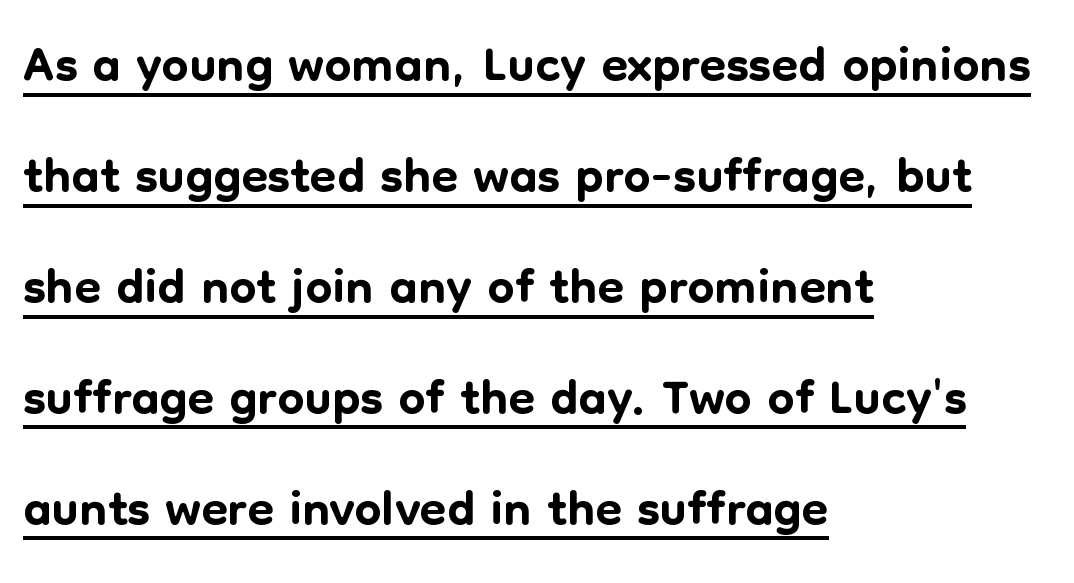
{"serif": "no", "italic": "no", "width": "normal", "stroke_contrast": "low", "x_height": "medium", "monospaced": "no", "underline": "yes", "align": "left", "line_spacing": "normal", "line_spacing_ratio": 1.44, "letter_spacing": "normal", "letter_spacing_em": 0.0, "glyph_px": 77}
